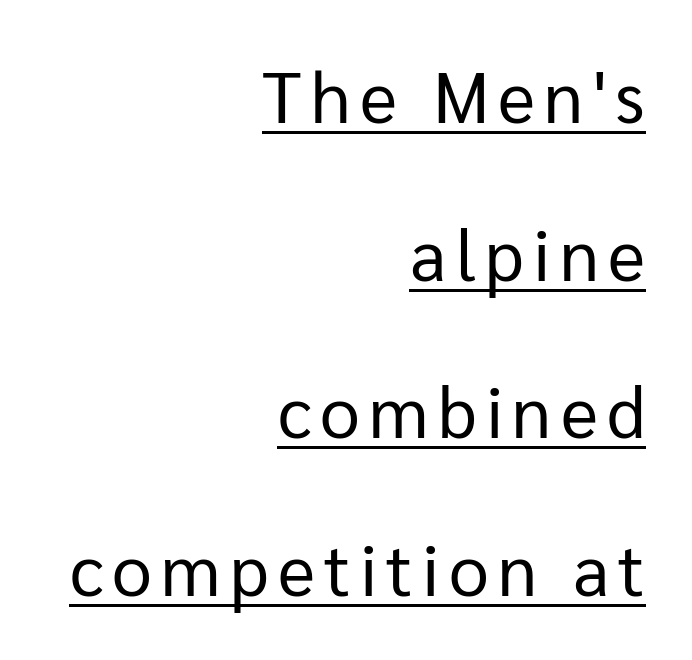
The image shows 71 px regular-weight sans-serif type, upright; set right-aligned, loose line spacing (2.22x), underlined; low stroke contrast and a medium x-height.
